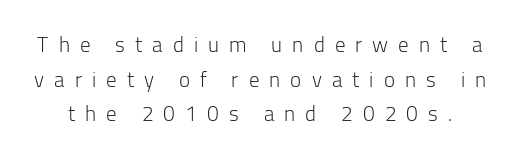
If you drew a line through each stem, it would be perfectly vertical. Each word looks stretched out because of the extra space between its letters. No letter is thick-stroked: the sample isn't bold. Rule under the text: the space is simply empty.
